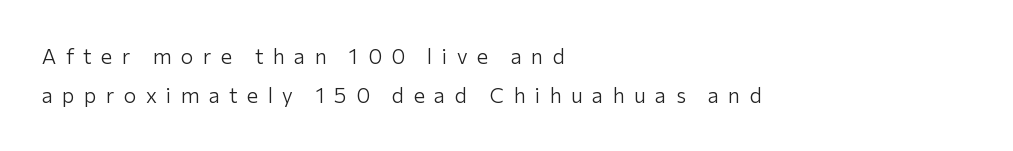
The font sits on the lighter half of the weight spectrum, regular included. The foot of each line stays bare and open. Reading down the block, your eye returns to a fixed left position each line. These lines were composed using upright roman letters. Tracking here is generous; glyphs stand well apart from one another.
